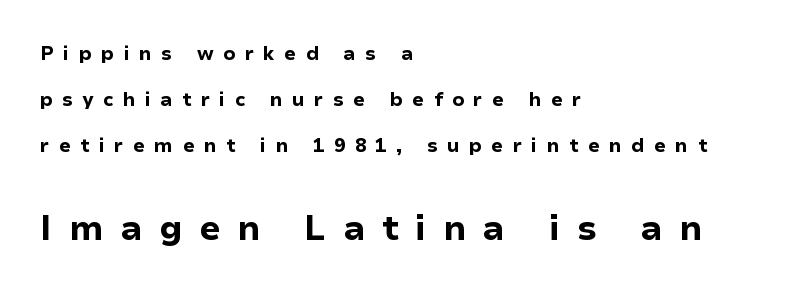
{"serif": "no", "italic": "no", "bold": "yes", "weight": "bold", "width": "normal", "stroke_contrast": "low", "x_height": "medium", "monospaced": "no", "underline": "no", "align": "left", "line_spacing": "loose", "line_spacing_ratio": 2.42, "letter_spacing": "wide", "letter_spacing_em": 0.49, "larger_block": "second", "size_ratio": 1.79, "glyph_px": 34}
